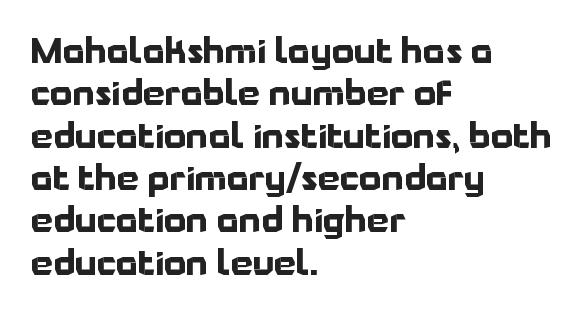
Q: Is the text bold? A: Yes.
Q: Is the text italic (slanted)? A: No, it is upright.
Q: Is the typeface a serif or a sans-serif typeface? A: Sans-serif.
Q: Is the text underlined? A: No.
Q: How is the paragraph aligned? A: Left-aligned.
Q: Is the spacing between letters normal or unusually wide? A: Normal.
Q: Width (condensed, normal, or wide)? A: Normal.
Q: Stroke contrast? A: Low.
Q: x-height? A: Medium.
Q: Monospaced? A: No.
